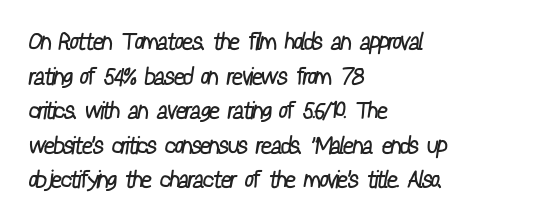
The gaps between neighbouring characters are ordinary and unremarkable. Weight class: somewhere from thin through regular. Letters rest on an invisible, unmarked baseline. In terms of leading, this rendering sits right in the middle. Casual observation: everything's shoved over to the left.
